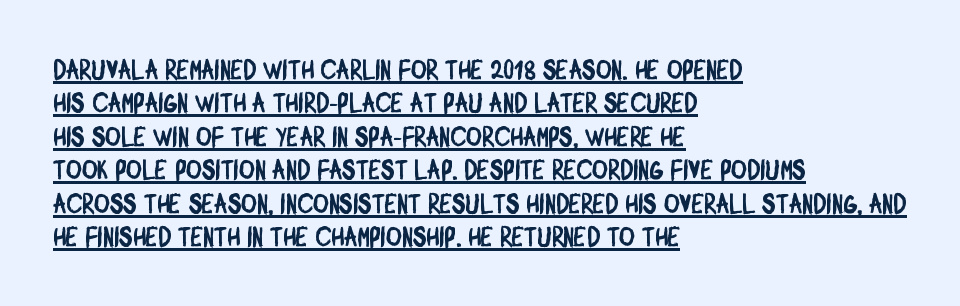
The image shows 27 px text type; set left-aligned, line spacing 1.24x, normal letter spacing, underlined.
